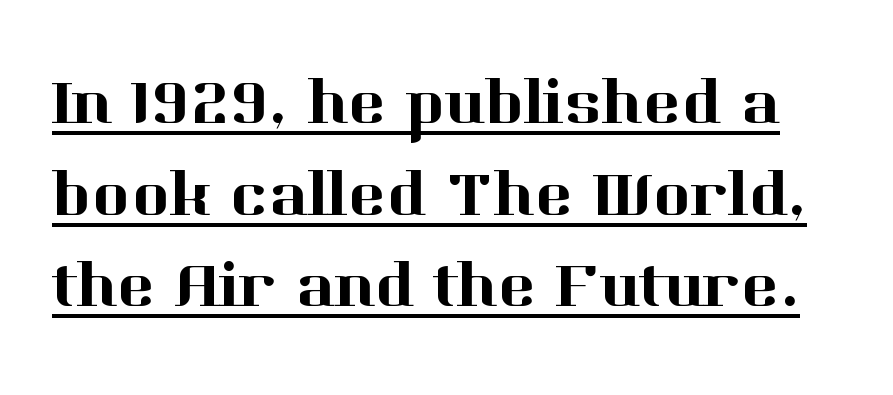
The image shows 64 px serif type, upright; set normal line spacing (1.43x), normal letter spacing, underlined; high stroke contrast and a medium x-height.
